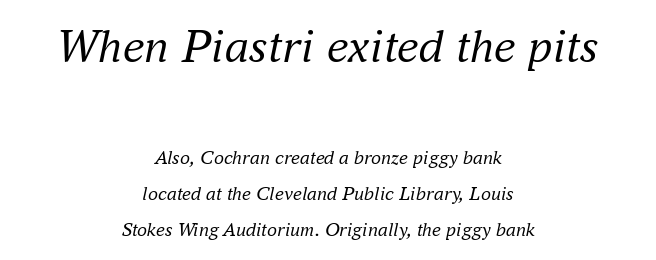
It's the slanting kind of type. You could call the tracking neutral — neither tight nor loose. The rendering shows small feet on the letterforms — a serif design. Teacher's note: observe the equal gaps on both sides — that is centered alignment. Honestly, there is no underline to notice here at all.
